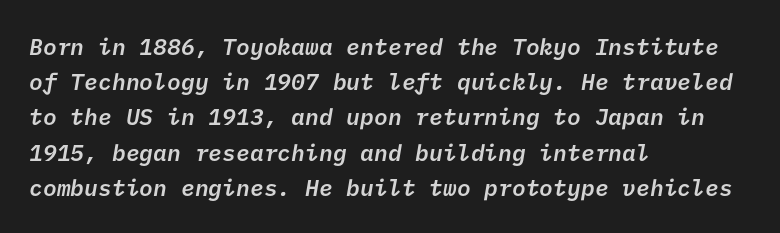
The image shows 23 px text type; set left-aligned, normal line spacing (1.53x), normal letter spacing, not underlined.
